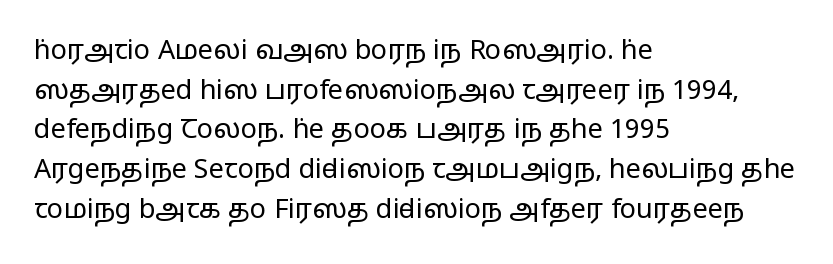
{"italic": "no", "bold": "no", "underline": "no", "align": "left", "line_spacing": "normal", "line_spacing_ratio": 1.47, "letter_spacing": "normal", "letter_spacing_em": 0.0, "glyph_px": 27}
